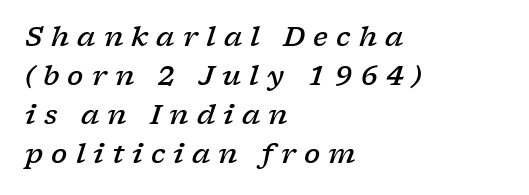
{"italic": "yes", "lean": "right", "slant_degrees": 17, "bold": "semi", "underline": "no", "align": "left", "line_spacing": "normal", "line_spacing_ratio": 1.44, "letter_spacing": "wide", "letter_spacing_em": 0.3, "glyph_px": 27}
